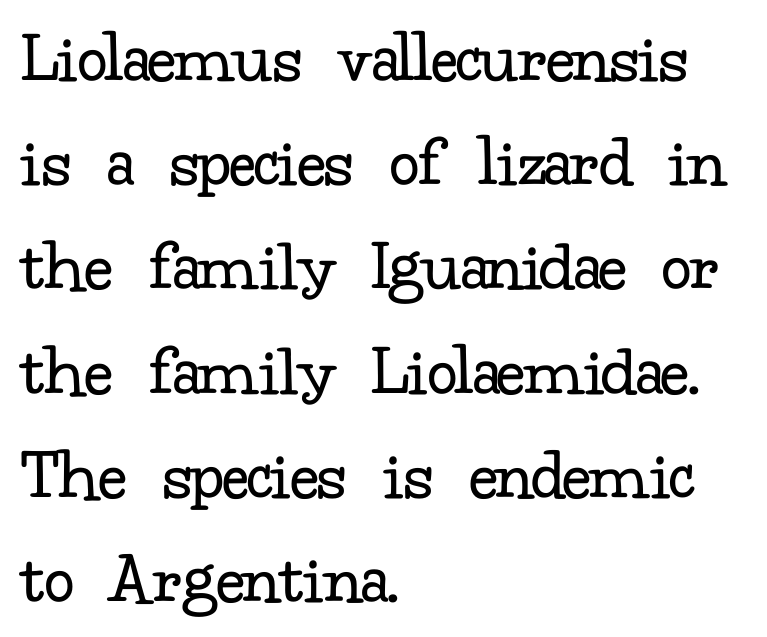
Q: Is the text bold? A: No.
Q: Is the text italic (slanted)? A: No, it is upright.
Q: Is the typeface a serif or a sans-serif typeface? A: Serif.
Q: Is the text underlined? A: No.
Q: How is the paragraph aligned? A: Left-aligned.
Q: Is the spacing between letters normal or unusually wide? A: Normal.
Q: Is the spacing between lines tight, normal or loose? A: Normal.
Q: Width (condensed, normal, or wide)? A: Normal.
Q: Stroke contrast? A: Low.
Q: x-height? A: Small.
Q: Monospaced? A: No.
